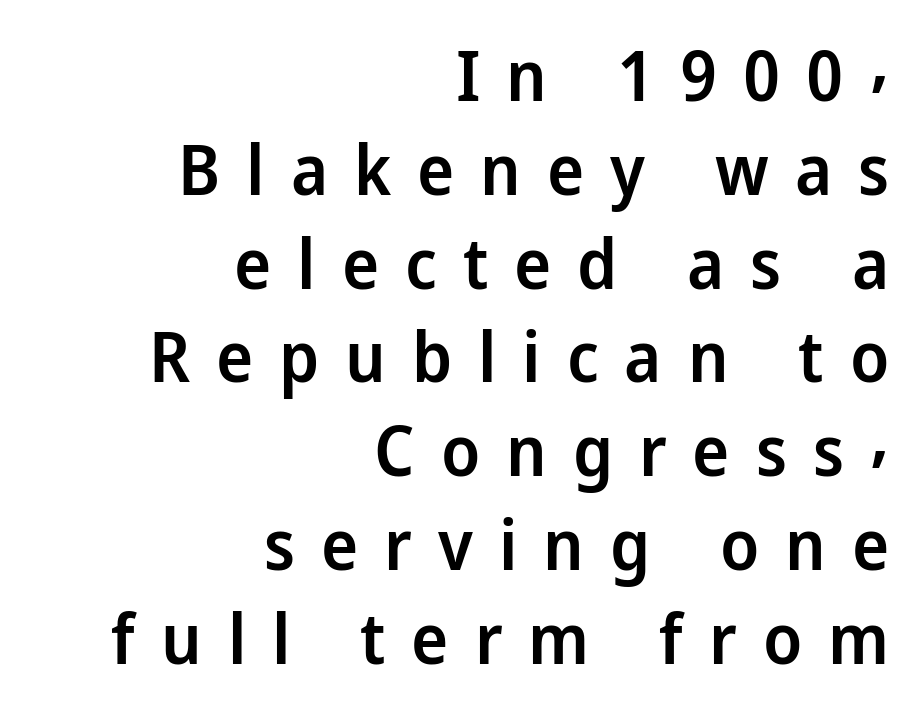
{"serif": "no", "italic": "no", "bold": "semi", "weight": "semibold", "width": "normal", "stroke_contrast": "low", "x_height": "medium", "monospaced": "no", "underline": "no", "align": "right", "line_spacing": "normal", "line_spacing_ratio": 1.34, "letter_spacing": "wide", "letter_spacing_em": 0.37, "glyph_px": 70}
